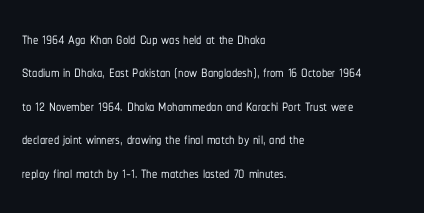
The image shows 21 px text type, upright; set left-aligned, normal line spacing (1.59x), normal letter spacing, not underlined.
